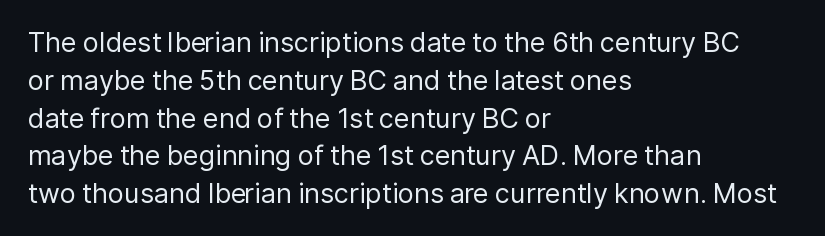
{"italic": "no", "bold": "no", "underline": "no", "align": "left", "line_spacing": "normal", "line_spacing_ratio": 1.4, "letter_spacing": "normal", "letter_spacing_em": 0.0, "glyph_px": 27}
